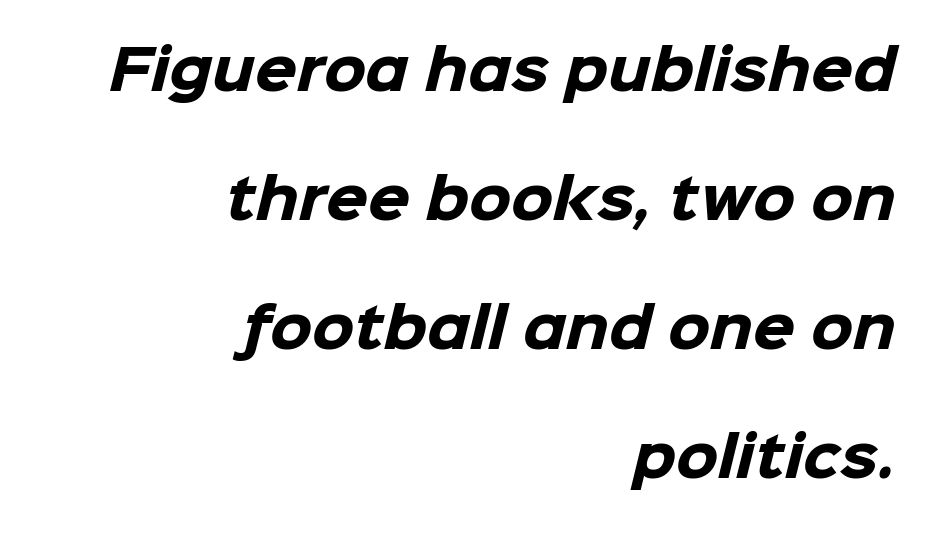
Caption: standard tracking, unaltered. Strong, thick strokes mark this as bold type. In terms of letterform style, serifs are entirely absent. Quick note: interline space is abundant. Visually the block forms a straight wall on the right and a jagged coastline on the left.
